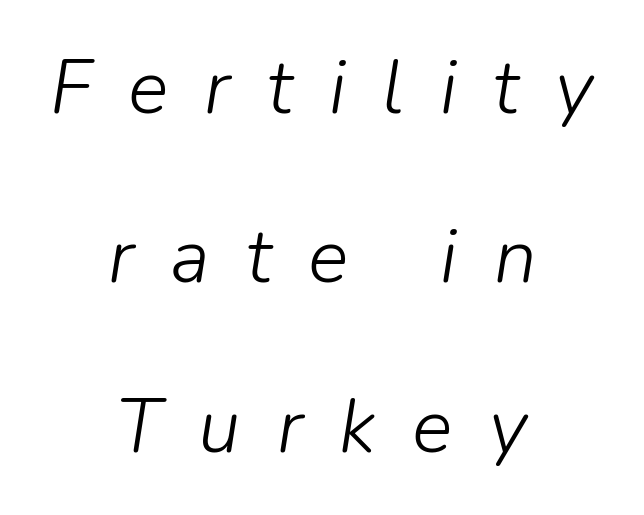
{"italic": "yes", "lean": "right", "slant_degrees": 9, "bold": "no", "weight": "light", "width": "normal", "stroke_contrast": "low", "x_height": "medium", "monospaced": "no", "underline": "no", "align": "center", "line_spacing": "loose", "line_spacing_ratio": 2.23, "letter_spacing": "wide", "letter_spacing_em": 0.48, "glyph_px": 76}
